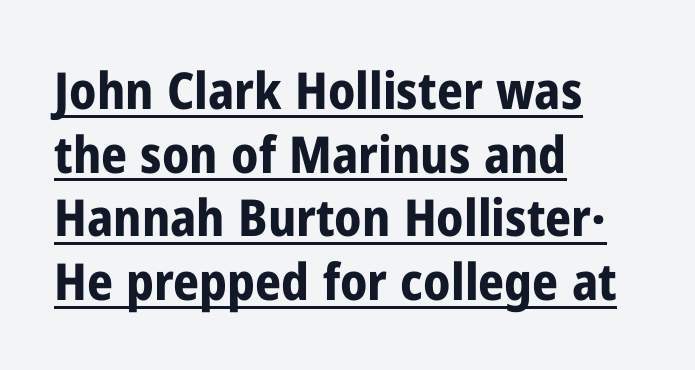
Q: Is the text bold? A: Yes.
Q: Is the text italic (slanted)? A: No, it is upright.
Q: Is the typeface a serif or a sans-serif typeface? A: Sans-serif.
Q: Is the text underlined? A: Yes.
Q: How is the paragraph aligned? A: Left-aligned.
Q: Is the spacing between letters normal or unusually wide? A: Normal.
Q: Is the spacing between lines tight, normal or loose? A: Normal.
Q: Width (condensed, normal, or wide)? A: Condensed.
Q: Stroke contrast? A: Low.
Q: x-height? A: Medium.
Q: Monospaced? A: No.
